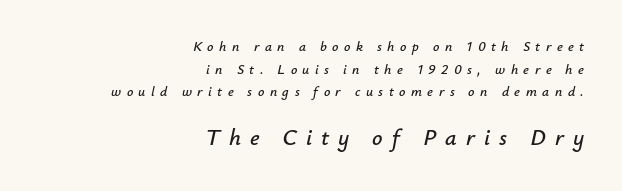
Q: Is the text italic (slanted)? A: Yes, it leans right by about 12 degrees.
Q: Is the text underlined? A: No.
Q: How is the paragraph aligned? A: Right-aligned.
Q: Is the spacing between letters normal or unusually wide? A: Unusually wide.
Q: Is the spacing between lines tight, normal or loose? A: Normal.
Q: Which block of text is set in a larger size, the first (top) or the second (bottom)? A: The second (bottom) one.
